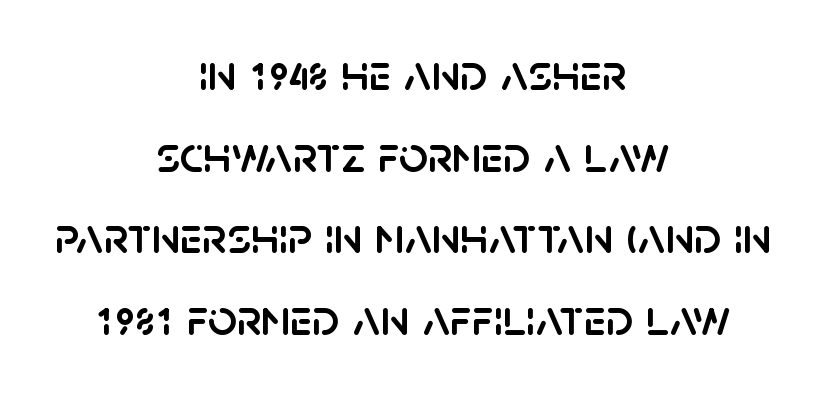
The image shows 51 px sans-serif type, upright; set centered, normal line spacing (1.6x), normal letter spacing, not underlined; low stroke contrast and a large x-height.
